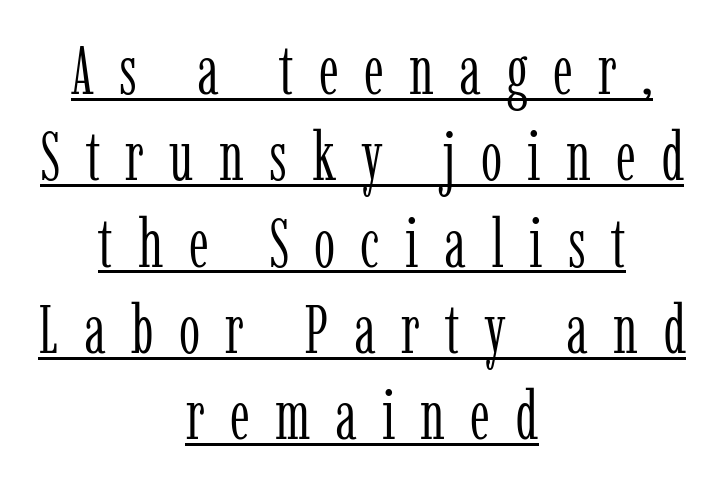
{"serif": "yes", "italic": "no", "bold": "no", "weight": "light", "width": "condensed", "stroke_contrast": "low", "x_height": "medium", "monospaced": "no", "underline": "yes", "align": "center", "line_spacing": "normal", "line_spacing_ratio": 1.27, "letter_spacing": "wide", "letter_spacing_em": 0.37, "glyph_px": 68}
